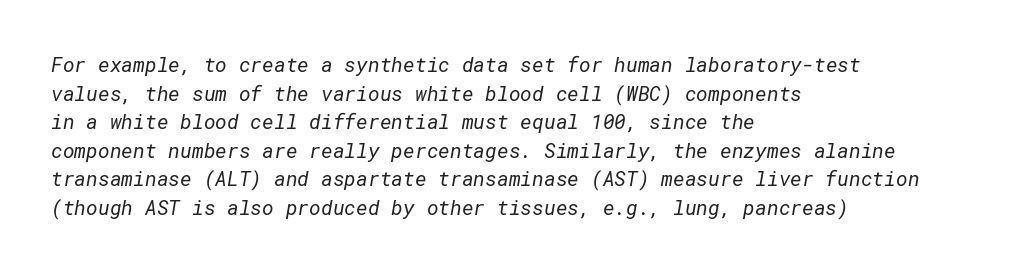
{"bold": "no", "underline": "no", "align": "left", "line_spacing": "normal", "line_spacing_ratio": 1.43, "letter_spacing": "normal", "letter_spacing_em": 0.0, "glyph_px": 20}
